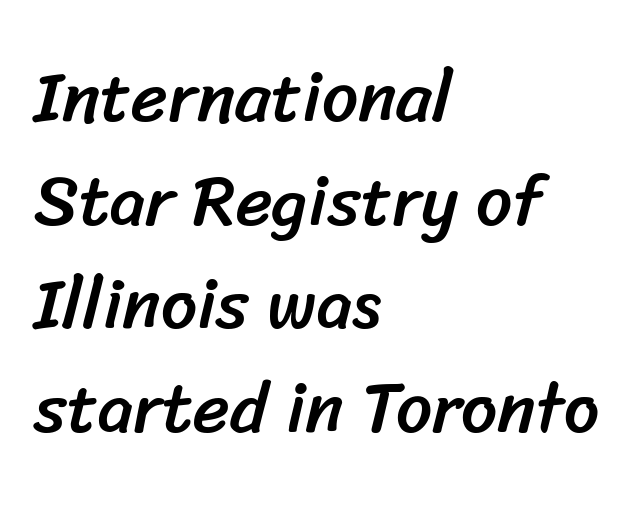
{"serif": "no", "width": "normal", "stroke_contrast": "low", "x_height": "medium", "monospaced": "no", "underline": "no", "align": "left", "line_spacing": "normal", "line_spacing_ratio": 1.46, "letter_spacing": "normal", "letter_spacing_em": 0.0, "glyph_px": 71}
